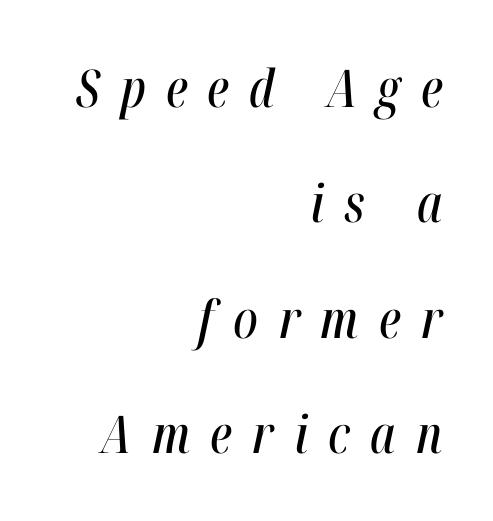
The image shows 52 px condensed type, italic (leaning right); set right-aligned, loose line spacing (2.22x), unusually wide letter spacing (+0.39 em), not underlined; high stroke contrast and a medium x-height.
